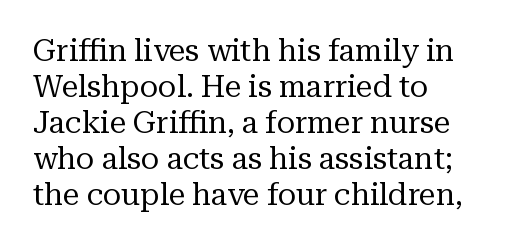
Note the varied advance widths — an 'i' is clearly narrower than an 'm'. In terms of letterform style, serifs are clearly present. Is the stroke heavy? The answer is a plain regular-or-lighter. Ascenders rise straight up at ninety degrees. Check the space under the baseline: it is left empty. The lines are quadded left.
